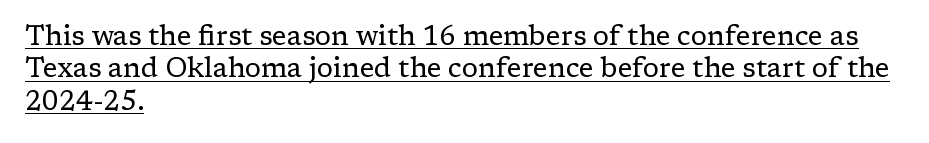
The image shows 27 px text type, upright; set left-aligned, line spacing 1.2x, normal letter spacing, underlined.
